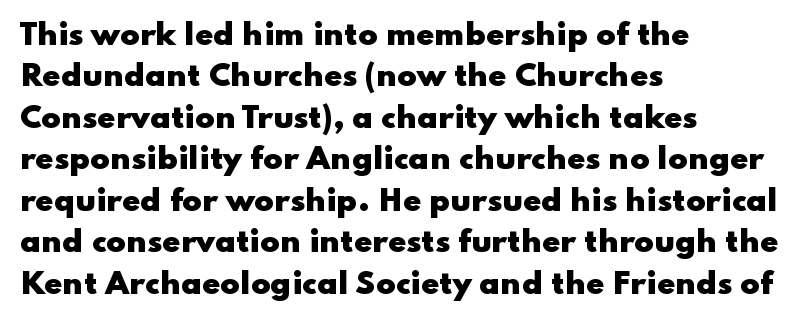
Every character sits straight up, as roman type does. Pretty heavy lettering here — definitely bold. The type family on display is of the sans-serif kind. The rag falls on the right side of this text block.
